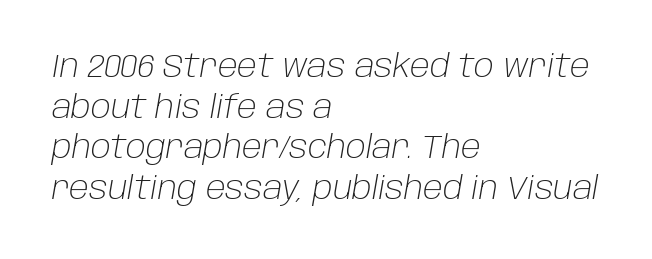
{"italic": "yes", "lean": "right", "slant_degrees": 10, "bold": "no", "weight": "light", "width": "normal", "stroke_contrast": "low", "x_height": "large", "monospaced": "no", "underline": "no", "align": "left", "line_spacing": "normal", "line_spacing_ratio": 1.31, "letter_spacing": "normal", "letter_spacing_em": 0.0, "glyph_px": 31}
